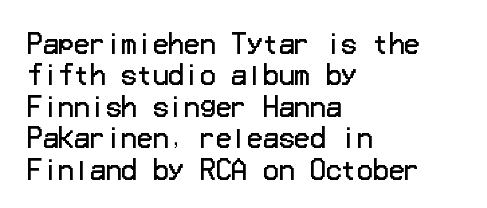
What stands out about the letter spacing? Nothing — it is the standard amount. The rendering anchors every line to the left-hand side. A light-to-regular cut is what we see here. Ordinary non-slanted type is in use.
